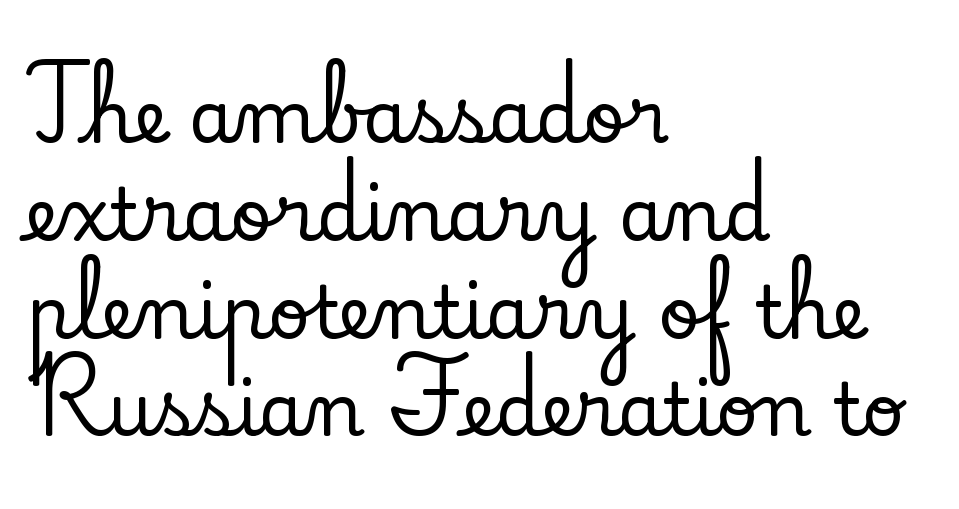
{"serif": "yes", "italic": "no", "width": "normal", "stroke_contrast": "low", "x_height": "small", "monospaced": "no", "underline": "no", "align": "left", "line_spacing": "normal", "line_spacing_ratio": 1.34, "letter_spacing": "normal", "letter_spacing_em": 0.0, "glyph_px": 73}
